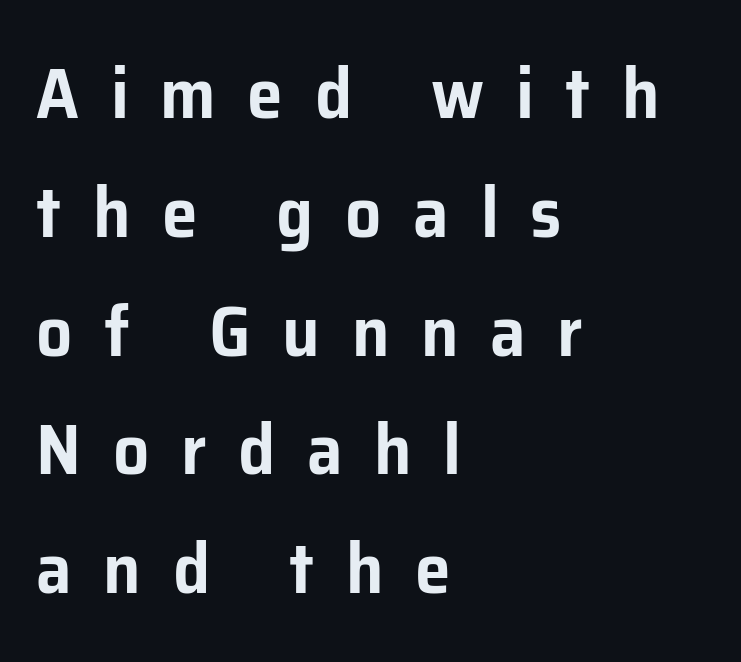
Q: Is the text italic (slanted)? A: No, it is upright.
Q: Is the typeface a serif or a sans-serif typeface? A: Sans-serif.
Q: Is the text underlined? A: No.
Q: How is the paragraph aligned? A: Left-aligned.
Q: Is the spacing between letters normal or unusually wide? A: Unusually wide.
Q: Is the spacing between lines tight, normal or loose? A: Normal.
Q: Width (condensed, normal, or wide)? A: Normal.
Q: Stroke contrast? A: Low.
Q: x-height? A: Medium.
Q: Monospaced? A: No.
